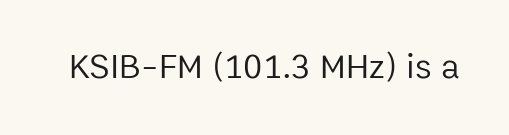
The image shows 35 px regular-weight sans-serif type, upright; set normal letter spacing, not underlined; low stroke contrast and a medium x-height.
